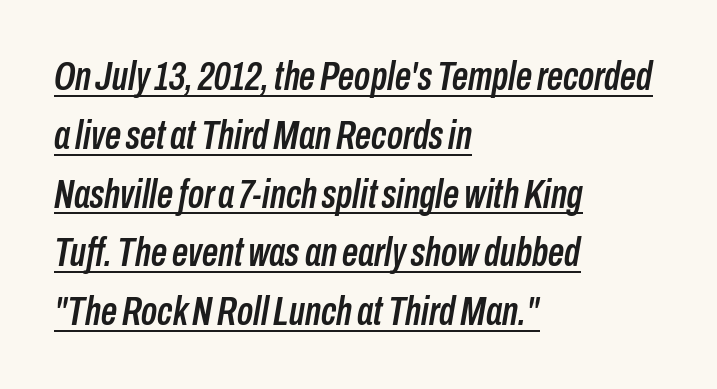
The image shows 40 px condensed type, italic (leaning right); set left-aligned, normal line spacing (1.47x), normal letter spacing, underlined; low stroke contrast and a medium x-height.
